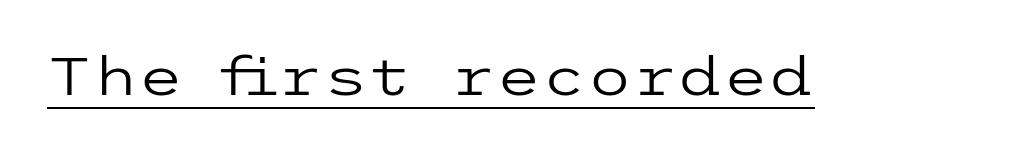
{"serif": "no", "italic": "no", "bold": "no", "weight": "regular", "width": "wide", "stroke_contrast": "low", "x_height": "medium", "underline": "yes", "letter_spacing": "normal", "letter_spacing_em": 0.0, "glyph_px": 52}
